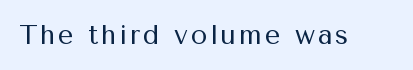
{"italic": "no", "bold": "no", "underline": "no", "glyph_px": 27}
